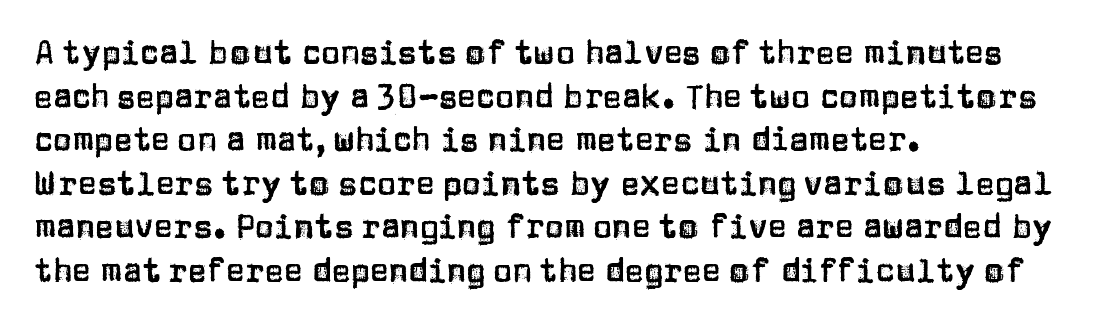
{"serif": "no", "italic": "no", "width": "normal", "stroke_contrast": "low", "x_height": "large", "monospaced": "no", "underline": "no", "align": "left", "line_spacing": "normal", "line_spacing_ratio": 1.36, "letter_spacing": "normal", "letter_spacing_em": 0.0, "glyph_px": 32}
